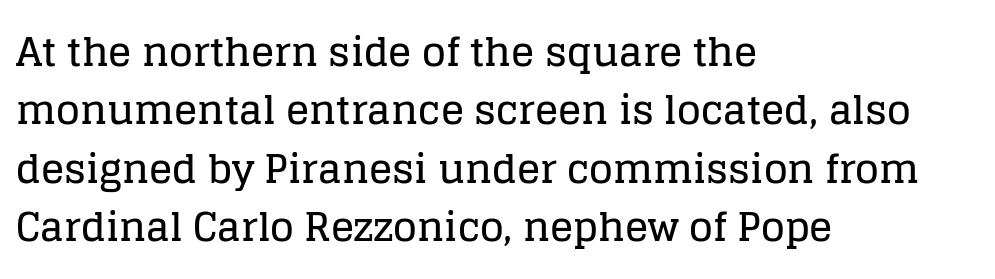
Q: Is the text italic (slanted)? A: No, it is upright.
Q: Is the typeface a serif or a sans-serif typeface? A: Serif.
Q: Is the text underlined? A: No.
Q: How is the paragraph aligned? A: Left-aligned.
Q: Is the spacing between letters normal or unusually wide? A: Normal.
Q: Is the spacing between lines tight, normal or loose? A: Normal.
Q: Width (condensed, normal, or wide)? A: Normal.
Q: Stroke contrast? A: Low.
Q: x-height? A: Large.
Q: Monospaced? A: No.
